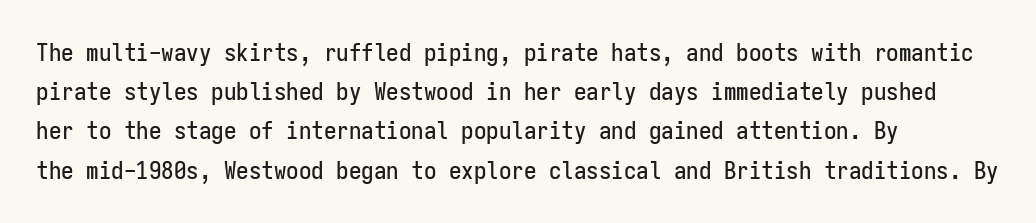
{"italic": "no", "underline": "no", "align": "left", "line_spacing": "normal", "line_spacing_ratio": 1.57, "letter_spacing": "normal", "letter_spacing_em": 0.0, "glyph_px": 25}
